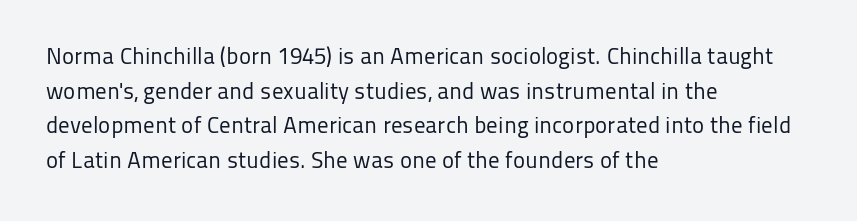
{"italic": "no", "bold": "no", "underline": "no", "align": "left", "line_spacing": "normal", "line_spacing_ratio": 1.51, "letter_spacing": "normal", "letter_spacing_em": 0.0, "glyph_px": 23}
